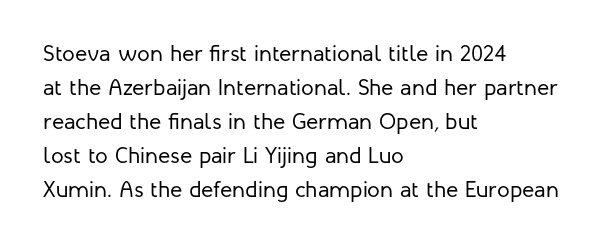
Q: Is the text bold? A: No.
Q: Is the text italic (slanted)? A: No, it is upright.
Q: Is the text underlined? A: No.
Q: How is the paragraph aligned? A: Left-aligned.
Q: Is the spacing between letters normal or unusually wide? A: Normal.
Q: Is the spacing between lines tight, normal or loose? A: Normal.
